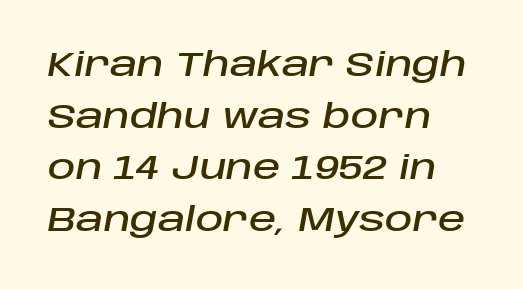
{"italic": "yes", "lean": "right", "slant_degrees": 10, "width": "normal", "stroke_contrast": "low", "x_height": "large", "monospaced": "no", "underline": "no", "align": "left", "line_spacing": "normal", "line_spacing_ratio": 1.52, "letter_spacing": "normal", "letter_spacing_em": 0.0, "glyph_px": 34}
